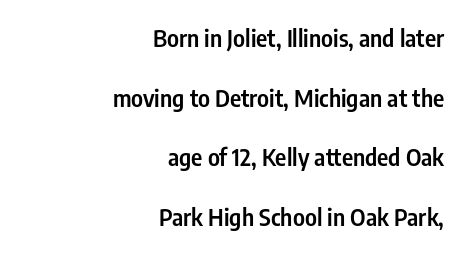
Each word holds together tightly as a unit, with standard inter-letter gaps. Has an underline been added? It has not. The paragraph has a hard right edge and a soft left edge. The typography opts for an upright posture over an oblique one.
